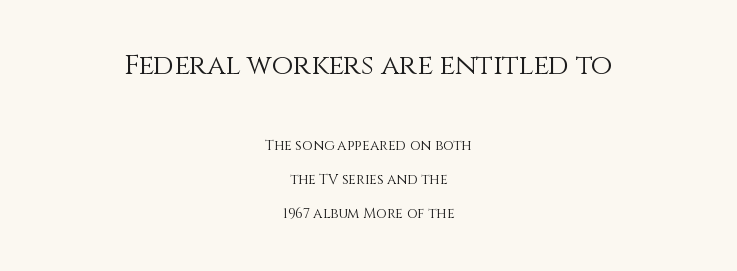
The image shows 28 px light type, upright; set centered, loose line spacing (2.43x), normal letter spacing, not underlined; the first (top) block is 2.0x larger; medium stroke contrast and a large x-height.
